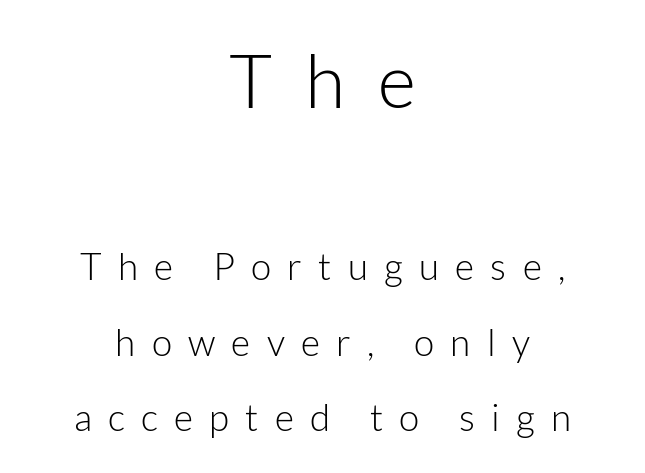
The image shows 74 px light sans-serif type, upright; set centered, loose line spacing (2.03x), unusually wide letter spacing (+0.44 em), not underlined; the first (top) block is 2.0x larger; low stroke contrast and a medium x-height.
